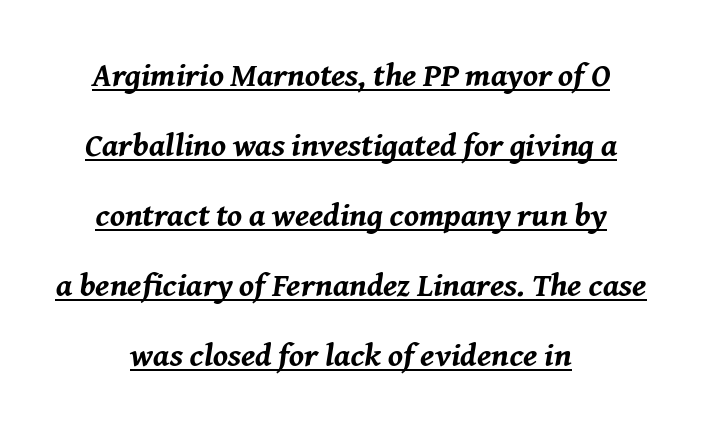
The image shows 33 px bold type, italic (leaning right); set centered, loose line spacing (2.12x), normal letter spacing, underlined; medium stroke contrast and a medium x-height.
